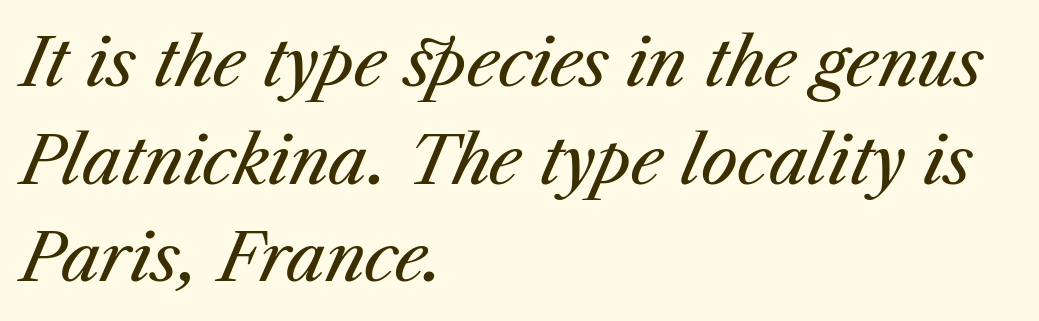
Q: Is the text bold? A: No.
Q: Is the text italic (slanted)? A: Yes, it leans right by about 23 degrees.
Q: Is the text underlined? A: No.
Q: How is the paragraph aligned? A: Left-aligned.
Q: Is the spacing between letters normal or unusually wide? A: Normal.
Q: Is the spacing between lines tight, normal or loose? A: Normal.
Q: Width (condensed, normal, or wide)? A: Normal.
Q: Stroke contrast? A: Medium.
Q: x-height? A: Medium.
Q: Monospaced? A: No.
